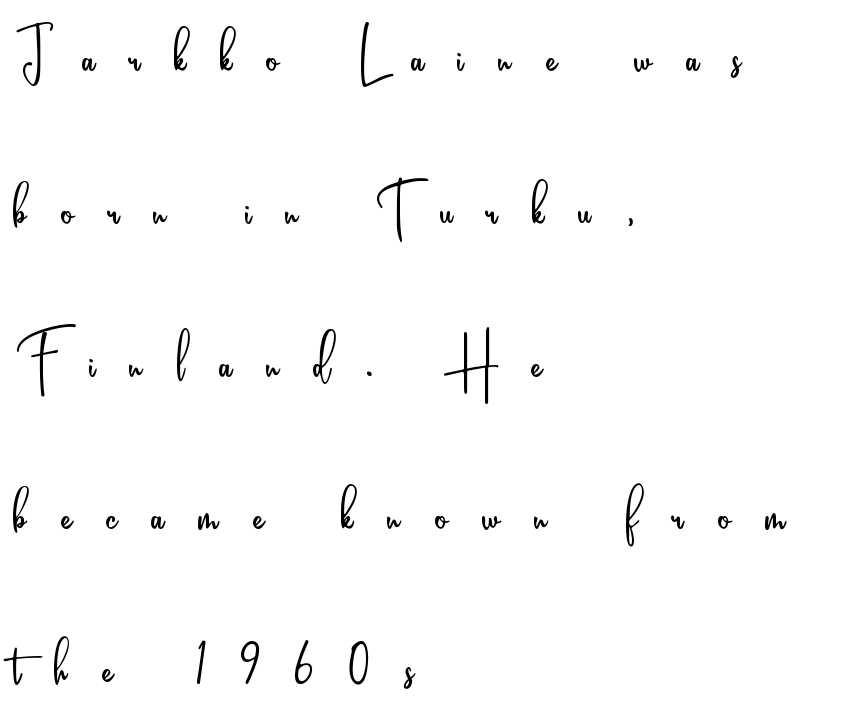
{"serif": "no", "bold": "no", "weight": "light", "width": "condensed", "stroke_contrast": "low", "x_height": "small", "monospaced": "no", "underline": "no", "align": "left", "line_spacing": "loose", "line_spacing_ratio": 2.01, "letter_spacing": "wide", "letter_spacing_em": 0.45, "glyph_px": 76}
